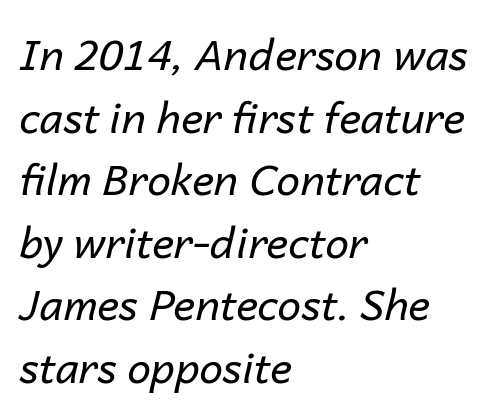
The image shows 42 px regular-weight type, italic (leaning right); set left-aligned, normal line spacing (1.49x), normal letter spacing, not underlined; low stroke contrast and a medium x-height.
